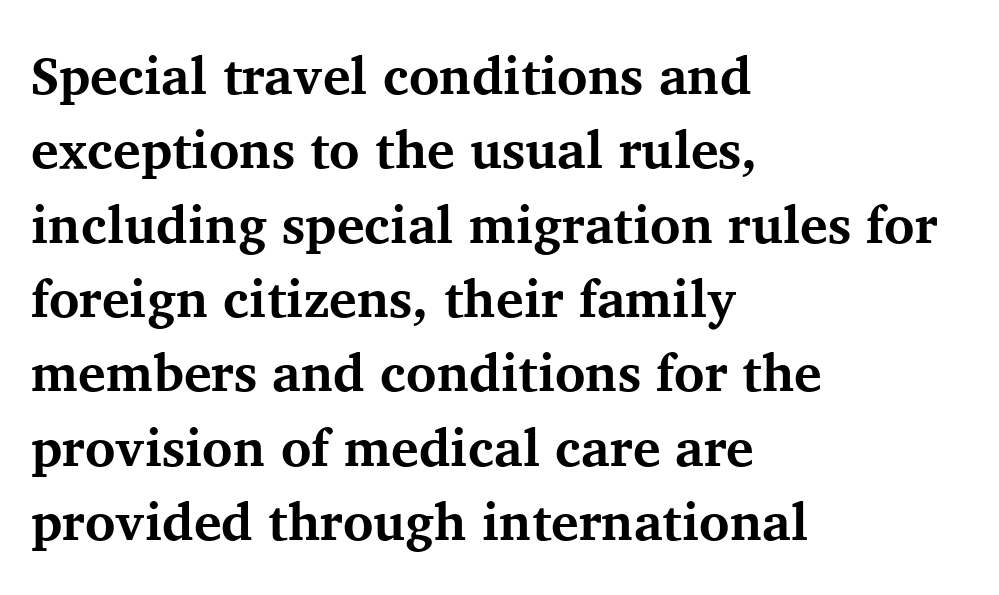
Q: Is the text bold? A: Yes.
Q: Is the text italic (slanted)? A: No, it is upright.
Q: Is the typeface a serif or a sans-serif typeface? A: Serif.
Q: Is the text underlined? A: No.
Q: How is the paragraph aligned? A: Left-aligned.
Q: Is the spacing between letters normal or unusually wide? A: Normal.
Q: Is the spacing between lines tight, normal or loose? A: Normal.
Q: Width (condensed, normal, or wide)? A: Normal.
Q: Stroke contrast? A: Medium.
Q: x-height? A: Medium.
Q: Monospaced? A: No.
